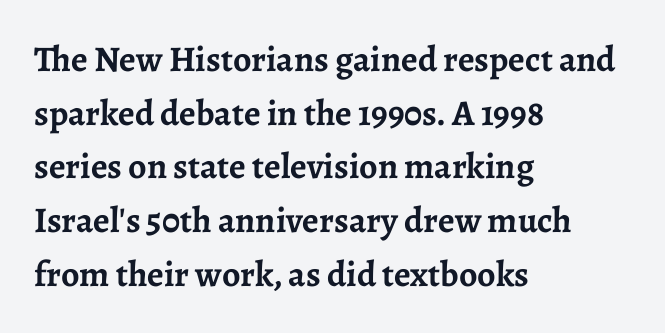
The image shows 36 px semibold serif type, upright; set left-aligned, normal line spacing (1.49x), normal letter spacing, not underlined; low stroke contrast and a medium x-height.
